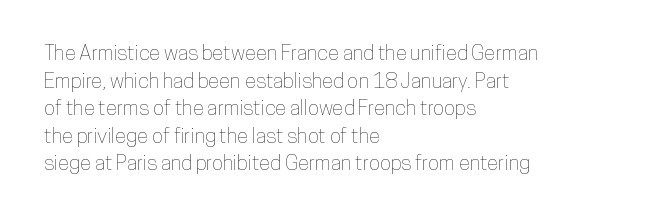
The image shows 21 px text type, upright; set left-aligned, normal line spacing (1.31x), normal letter spacing, not underlined.
